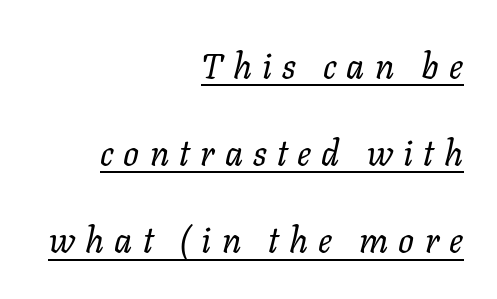
{"italic": "yes", "lean": "right", "slant_degrees": 11, "bold": "no", "weight": "regular", "width": "normal", "stroke_contrast": "low", "x_height": "medium", "monospaced": "no", "underline": "yes", "align": "right", "line_spacing": "loose", "line_spacing_ratio": 2.49, "letter_spacing": "wide", "letter_spacing_em": 0.29, "glyph_px": 35}
